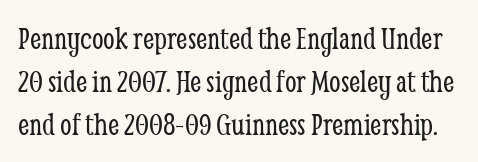
{"serif": "yes", "italic": "no", "bold": "no", "weight": "light", "width": "condensed", "stroke_contrast": "low", "x_height": "medium", "monospaced": "no", "underline": "no", "line_spacing": "normal", "line_spacing_ratio": 1.31, "letter_spacing": "normal", "letter_spacing_em": 0.0, "glyph_px": 33}
